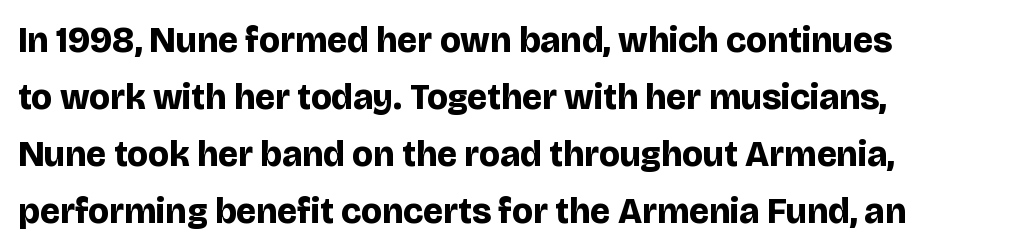
The image shows 36 px bold sans-serif type, upright; set left-aligned, normal line spacing (1.58x), normal letter spacing, not underlined; low stroke contrast and a large x-height.
